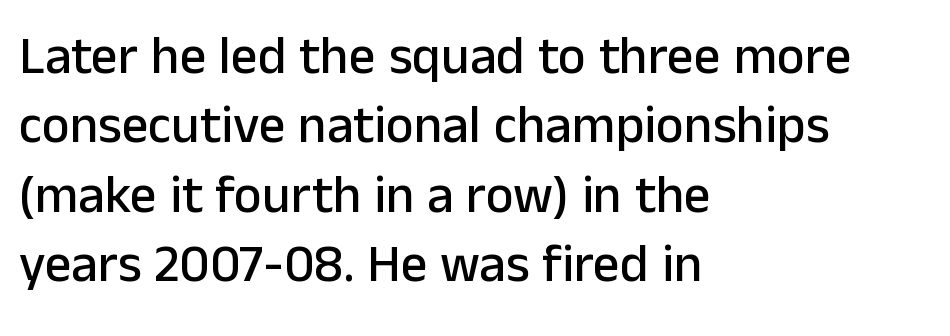
{"serif": "no", "italic": "no", "width": "normal", "stroke_contrast": "low", "x_height": "medium", "monospaced": "no", "underline": "no", "align": "left", "line_spacing": "normal", "line_spacing_ratio": 1.31, "letter_spacing": "normal", "letter_spacing_em": 0.0, "glyph_px": 53}
